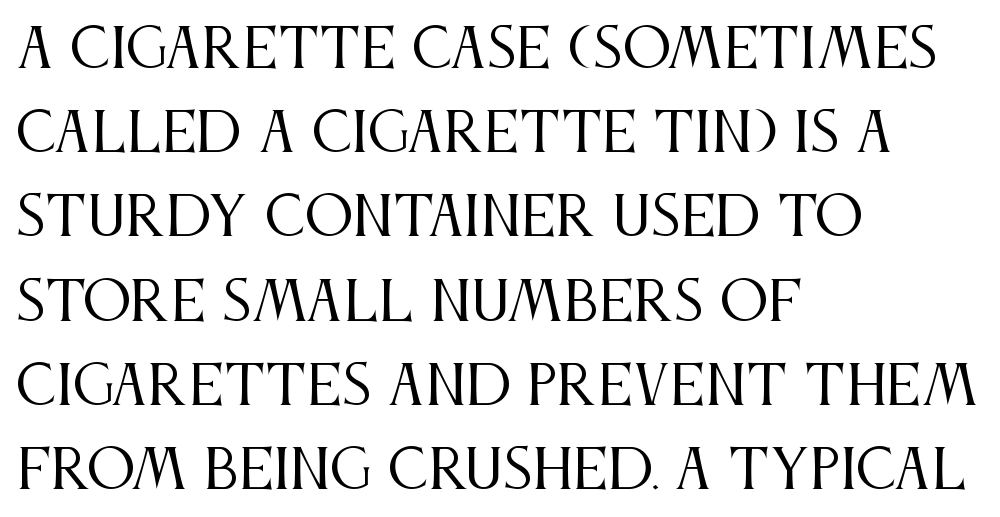
{"serif": "yes", "italic": "no", "bold": "no", "weight": "regular", "width": "condensed", "stroke_contrast": "medium", "x_height": "large", "monospaced": "no", "underline": "no", "align": "left", "line_spacing": "normal", "line_spacing_ratio": 1.56, "letter_spacing": "normal", "letter_spacing_em": 0.0, "glyph_px": 54}
